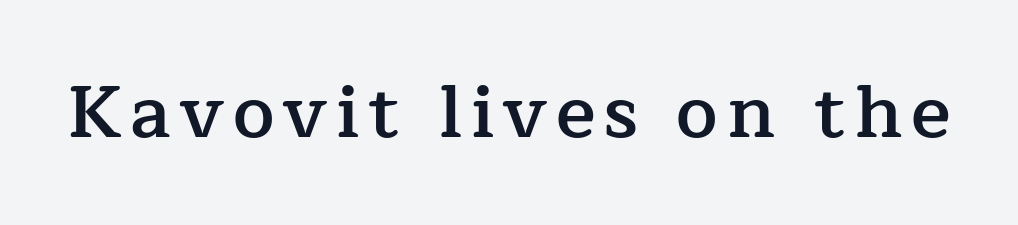
Vertical strokes here are truly vertical. The font family rendered here belongs to the serif group. Varying glyph widths throughout — classic text-font behaviour. Weight: semibold (demi). Descenders hang freely into open space.
